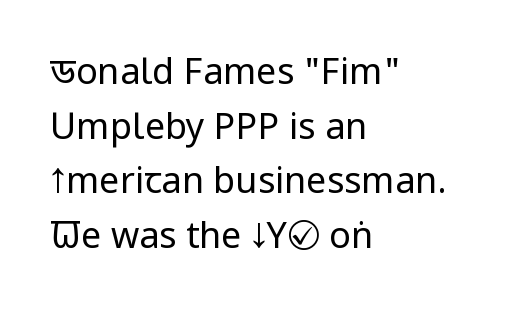
Q: Is the text bold? A: No.
Q: Is the text italic (slanted)? A: No, it is upright.
Q: Is the typeface a serif or a sans-serif typeface? A: Sans-serif.
Q: Is the text underlined? A: No.
Q: How is the paragraph aligned? A: Left-aligned.
Q: Is the spacing between letters normal or unusually wide? A: Normal.
Q: Is the spacing between lines tight, normal or loose? A: Normal.
Q: Width (condensed, normal, or wide)? A: Condensed.
Q: Stroke contrast? A: Low.
Q: x-height? A: Large.
Q: Monospaced? A: No.
